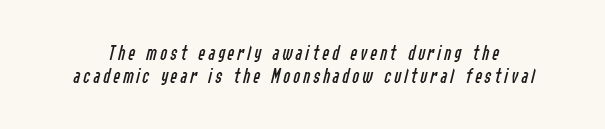
{"italic": "yes", "lean": "right", "slant_degrees": 14, "bold": "no", "underline": "no", "line_spacing": "tight", "line_spacing_ratio": 1.08, "glyph_px": 21}
